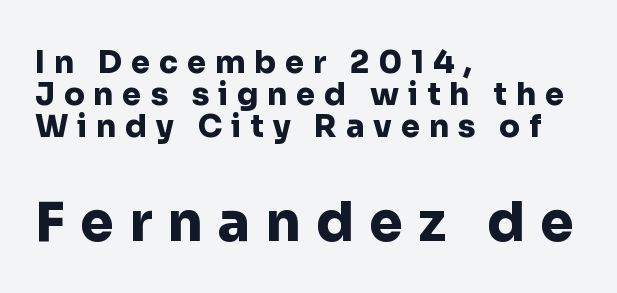
The image shows 54 px heavy sans-serif type, upright; set left-aligned, tight line spacing (1.04x), unusually wide letter spacing (+0.28 em), not underlined; the second (bottom) block is 1.74x larger; low stroke contrast and a medium x-height.
